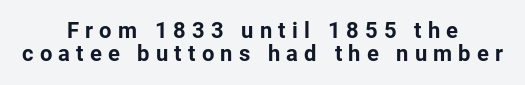
Q: Is the text bold? A: Yes.
Q: Is the text italic (slanted)? A: No, it is upright.
Q: Is the text underlined? A: No.
Q: How is the paragraph aligned? A: Centered.
Q: Is the spacing between letters normal or unusually wide? A: Unusually wide.
Q: Is the spacing between lines tight, normal or loose? A: Tight.
